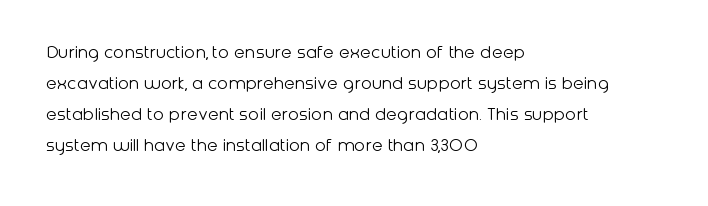
Q: Is the text bold? A: No.
Q: Is the text italic (slanted)? A: No, it is upright.
Q: Is the text underlined? A: No.
Q: How is the paragraph aligned? A: Left-aligned.
Q: Is the spacing between letters normal or unusually wide? A: Normal.
Q: Is the spacing between lines tight, normal or loose? A: Normal.
